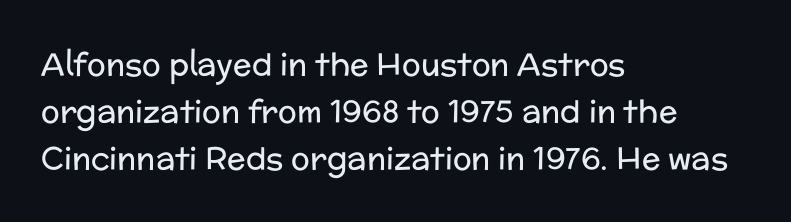
The image shows 31 px regular-weight sans-serif type, upright; set left-aligned, normal line spacing (1.52x), normal letter spacing, not underlined; low stroke contrast and a medium x-height.
